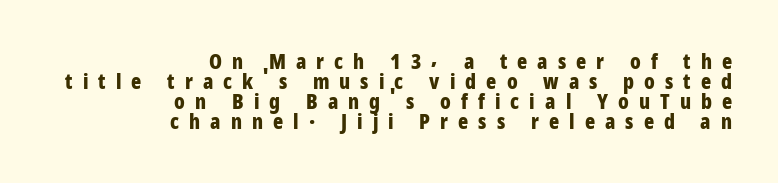
The image shows 21 px bold type, upright; set right-aligned, tight line spacing (0.96x), unusually wide letter spacing (+0.48 em), not underlined.
